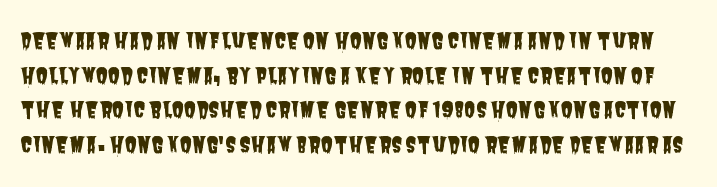
The letters sit at their default tracking, neither squeezed nor spread. If you measured baseline to baseline, you'd find a middling distance. Quick note: underline off.
